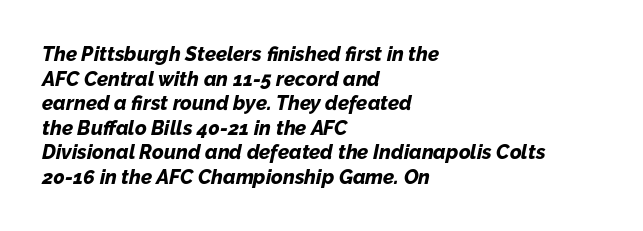
The image shows 20 px bold type, italic (leaning right); set left-aligned, line spacing 1.23x, normal letter spacing, not underlined.
